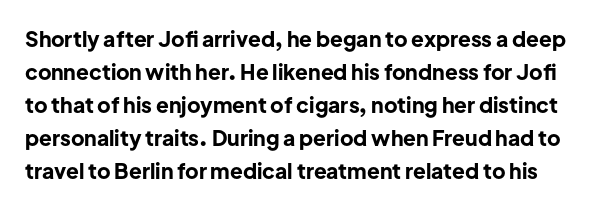
Q: Is the text bold? A: Yes.
Q: Is the text italic (slanted)? A: No, it is upright.
Q: Is the text underlined? A: No.
Q: Is the spacing between letters normal or unusually wide? A: Normal.
Q: Is the spacing between lines tight, normal or loose? A: Normal.
